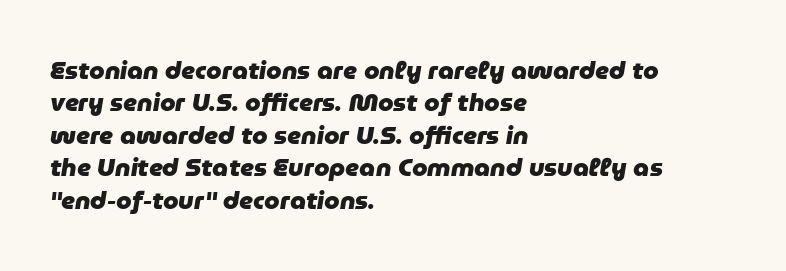
The image shows 25 px bold type, italic (leaning right); set left-aligned, normal line spacing (1.3x), normal letter spacing, not underlined.
